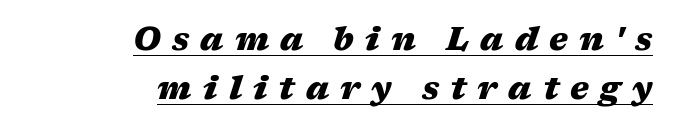
{"italic": "yes", "lean": "right", "slant_degrees": 17, "bold": "yes", "weight": "heavy", "width": "wide", "stroke_contrast": "medium", "x_height": "medium", "monospaced": "no", "underline": "yes", "align": "right", "line_spacing": "normal", "line_spacing_ratio": 1.54, "letter_spacing": "wide", "letter_spacing_em": 0.35, "glyph_px": 32}
